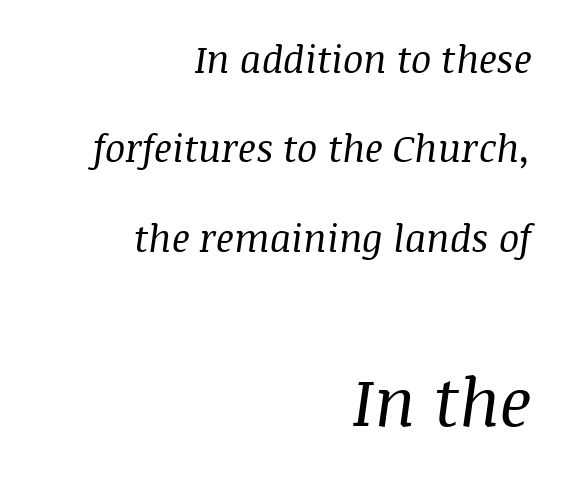
Q: Is the text bold? A: No.
Q: Is the text italic (slanted)? A: Yes, it leans right by about 8 degrees.
Q: Is the typeface a serif or a sans-serif typeface? A: Serif.
Q: Is the text underlined? A: No.
Q: How is the paragraph aligned? A: Right-aligned.
Q: Is the spacing between letters normal or unusually wide? A: Normal.
Q: Is the spacing between lines tight, normal or loose? A: Loose.
Q: Which block of text is set in a larger size, the first (top) or the second (bottom)? A: The second (bottom) one.
Q: Width (condensed, normal, or wide)? A: Normal.
Q: Stroke contrast? A: Medium.
Q: x-height? A: Large.
Q: Monospaced? A: No.
